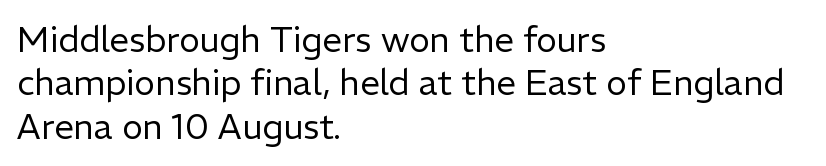
The line texture is even and compact thanks to regular tracking. Notice how the stems are strictly vertical — no italics here. Note: no serifs on the glyphs. Spacing verdict: proportional, widths tailored to each character. Has an underline been added? It has not. The text block is weighted toward the left margin, trailing off unevenly rightward.
